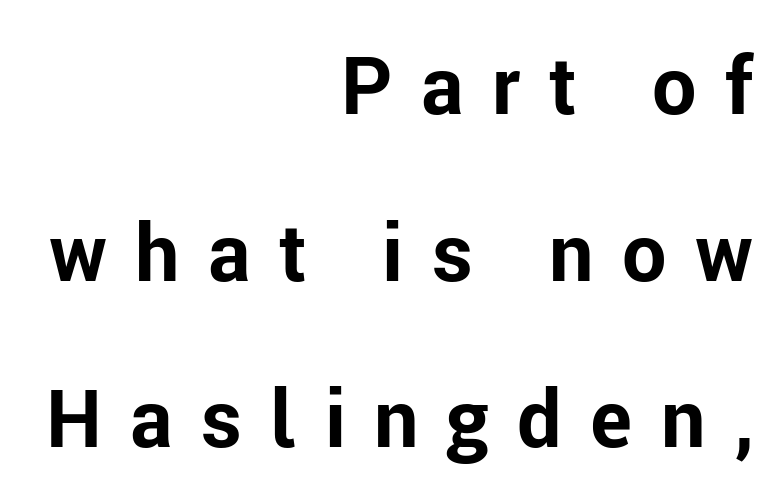
The image shows 79 px bold sans-serif type, upright; set right-aligned, loose line spacing (2.11x), unusually wide letter spacing (+0.36 em), not underlined; low stroke contrast and a medium x-height.
